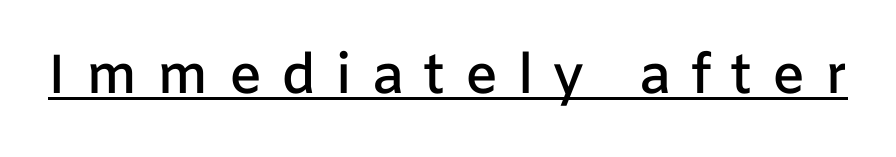
The characters display no serif detailing; their extremities are plain. Varying glyph widths throughout — classic text-font behaviour. The strokes are fattened partway — semibold, not bold. Ascenders rise straight up at ninety degrees. Between one letter and the next there's a generous, obvious gap. What decoration does the sample have? An underline.
